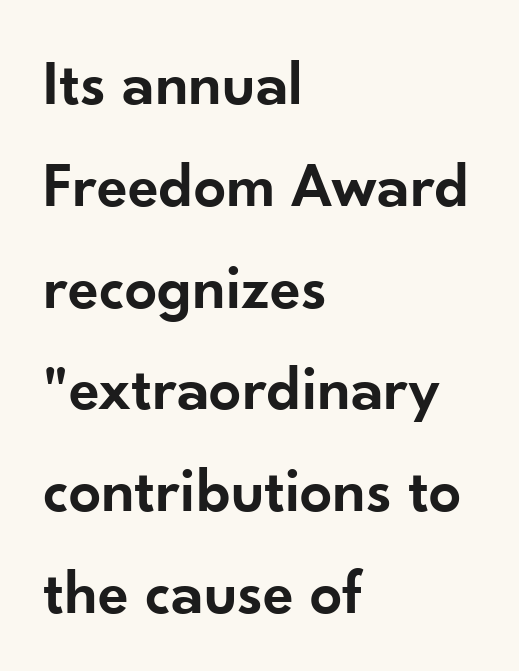
{"serif": "no", "italic": "no", "bold": "semi", "weight": "semibold", "width": "normal", "stroke_contrast": "low", "x_height": "small", "monospaced": "no", "underline": "no", "align": "left", "line_spacing": "normal", "line_spacing_ratio": 1.59, "letter_spacing": "normal", "letter_spacing_em": 0.0, "glyph_px": 64}
